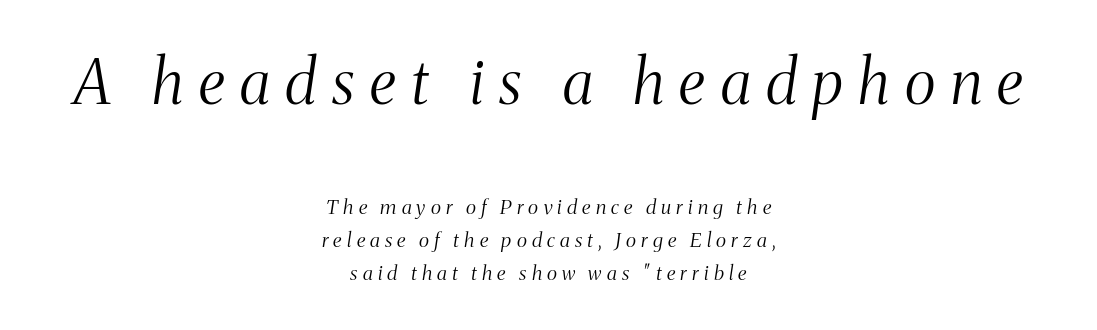
The image shows 61 px light, condensed serif type, italic (leaning right); set centered, normal line spacing (1.67x), unusually wide letter spacing (+0.26 em), not underlined; the first (top) block is 3.05x larger; medium stroke contrast and a medium x-height.
